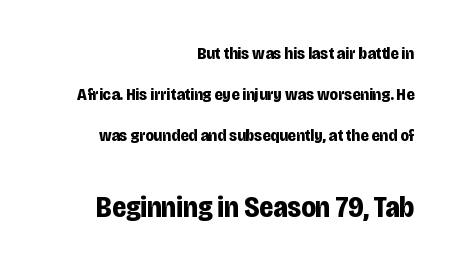
The image shows 29 px bold, condensed sans-serif type, upright; set right-aligned, loose line spacing (2.42x), normal letter spacing, not underlined; the second (bottom) block is 1.71x larger; low stroke contrast and a large x-height.
